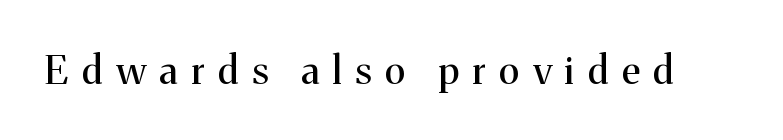
Q: Is the text bold? A: No.
Q: Is the text italic (slanted)? A: No, it is upright.
Q: Is the typeface a serif or a sans-serif typeface? A: Serif.
Q: Is the text underlined? A: No.
Q: Is the spacing between letters normal or unusually wide? A: Unusually wide.
Q: Width (condensed, normal, or wide)? A: Normal.
Q: Stroke contrast? A: Medium.
Q: x-height? A: Medium.
Q: Monospaced? A: No.
